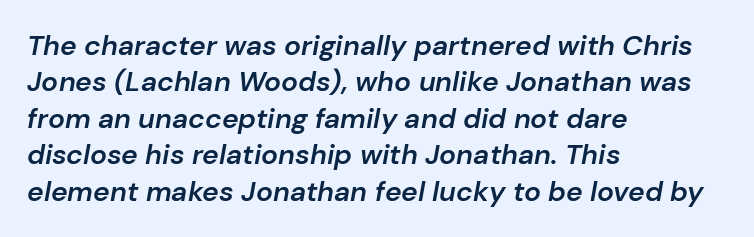
{"italic": "yes", "lean": "right", "slant_degrees": 10, "bold": "semi", "weight": "semibold", "width": "normal", "stroke_contrast": "low", "x_height": "medium", "monospaced": "no", "underline": "no", "align": "left", "line_spacing": "normal", "line_spacing_ratio": 1.3, "letter_spacing": "normal", "letter_spacing_em": 0.0, "glyph_px": 28}
